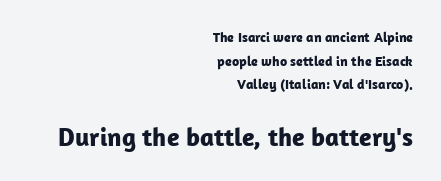
Q: Is the text bold? A: Yes.
Q: Is the text italic (slanted)? A: No, it is upright.
Q: Is the text underlined? A: No.
Q: How is the paragraph aligned? A: Right-aligned.
Q: Is the spacing between letters normal or unusually wide? A: Normal.
Q: Is the spacing between lines tight, normal or loose? A: Normal.
Q: Which block of text is set in a larger size, the first (top) or the second (bottom)? A: The second (bottom) one.
